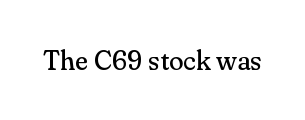
{"italic": "no", "bold": "no", "underline": "no", "letter_spacing": "normal", "letter_spacing_em": 0.0, "glyph_px": 27}
